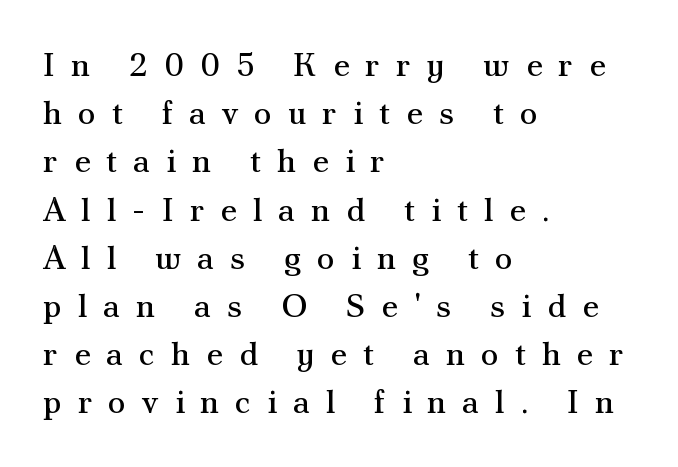
The image shows 33 px regular-weight serif type, upright; set left-aligned, normal line spacing (1.46x), unusually wide letter spacing (+0.48 em), not underlined; medium stroke contrast and a small x-height.
